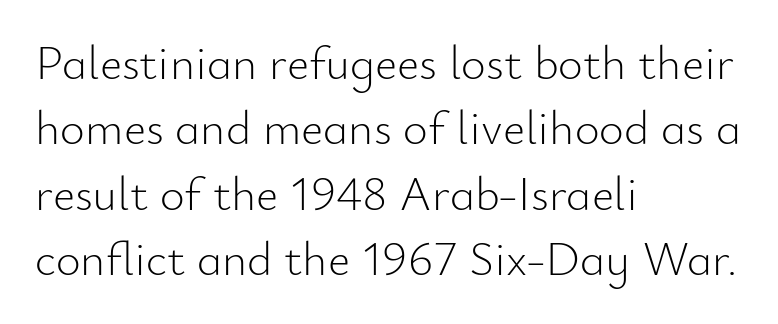
{"serif": "no", "italic": "no", "bold": "no", "weight": "light", "width": "normal", "stroke_contrast": "low", "x_height": "small", "monospaced": "no", "underline": "no", "align": "left", "line_spacing": "normal", "line_spacing_ratio": 1.36, "letter_spacing": "normal", "letter_spacing_em": 0.0, "glyph_px": 48}
